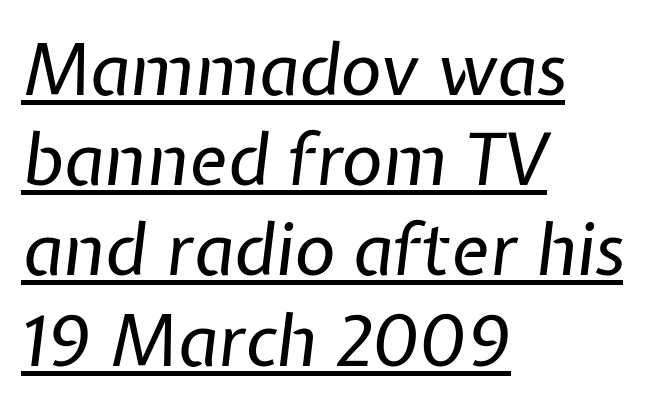
The image shows 71 px regular-weight type, italic (leaning right); set left-aligned, normal line spacing (1.27x), normal letter spacing, underlined; low stroke contrast and a medium x-height.
